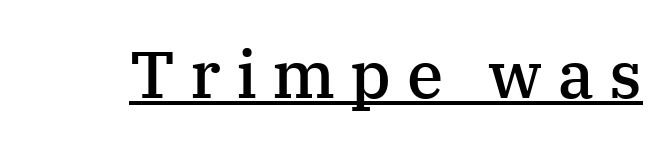
Q: Is the text bold? A: Semi-bold.
Q: Is the text italic (slanted)? A: No, it is upright.
Q: Is the typeface a serif or a sans-serif typeface? A: Serif.
Q: Is the text underlined? A: Yes.
Q: Is the spacing between letters normal or unusually wide? A: Unusually wide.
Q: Width (condensed, normal, or wide)? A: Normal.
Q: Stroke contrast? A: Medium.
Q: x-height? A: Medium.
Q: Monospaced? A: No.
